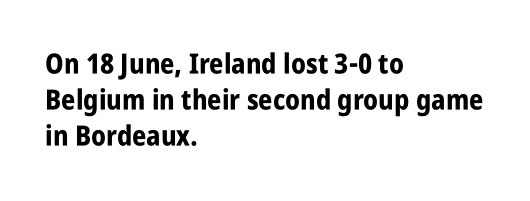
The image shows 28 px bold, condensed sans-serif type, upright; set left-aligned, normal line spacing (1.28x), normal letter spacing, not underlined; low stroke contrast and a large x-height.
